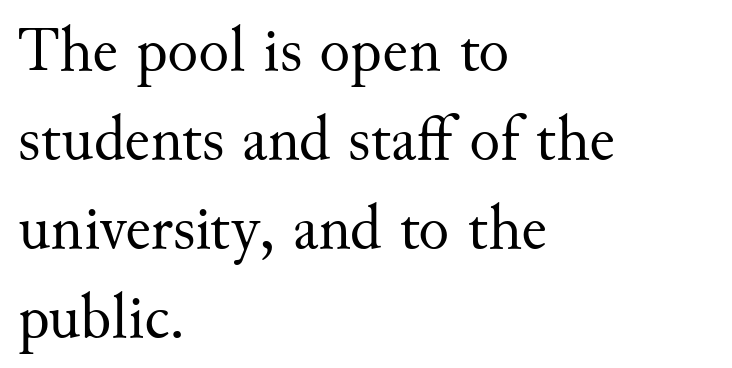
{"serif": "yes", "italic": "no", "bold": "no", "weight": "regular", "width": "normal", "stroke_contrast": "medium", "x_height": "small", "monospaced": "no", "underline": "no", "align": "left", "line_spacing": "normal", "line_spacing_ratio": 1.39, "letter_spacing": "normal", "letter_spacing_em": 0.0, "glyph_px": 64}
